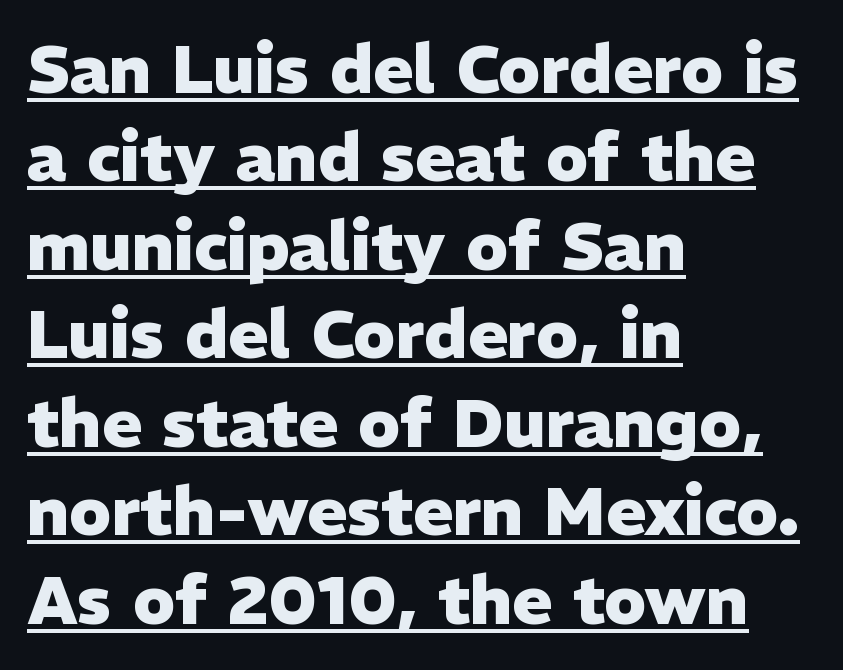
Here the glyphs are tracked normally, forming tight word shapes. Type style note: lacks serifs. A student would call this left alignment; a typographer would say flush left, rag right. The designer left line spacing at the default. Heavy, bold letterforms. The specimen includes a rule beneath the text block's lines.
